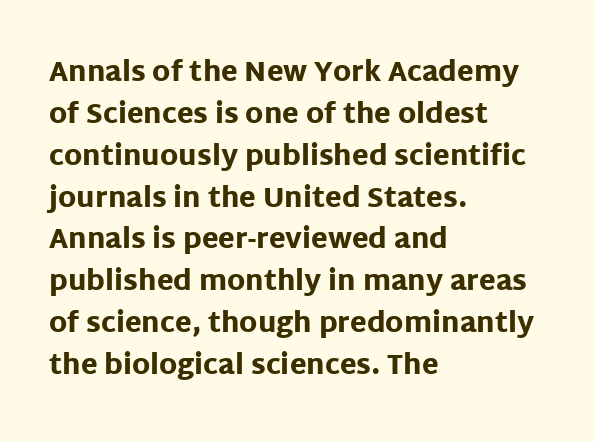
The image shows 27 px bold type, upright; set left-aligned, normal line spacing (1.55x), normal letter spacing, not underlined.
